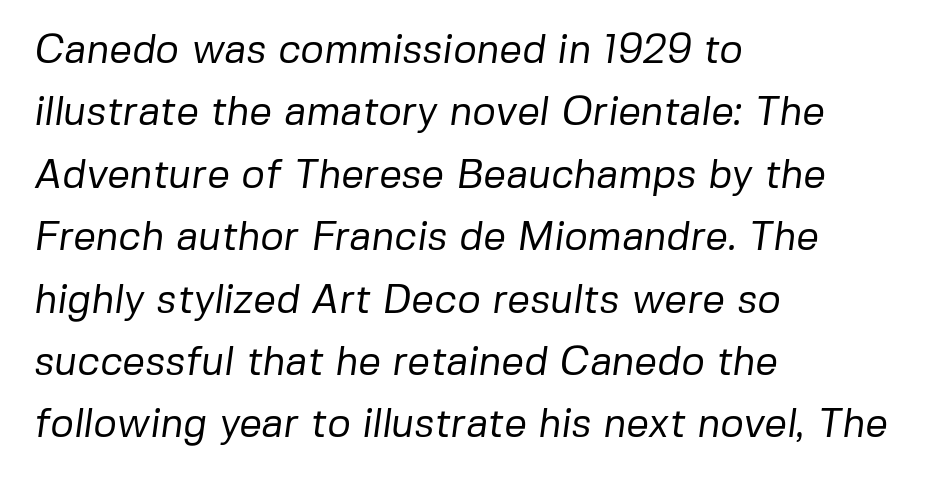
Q: Is the text bold? A: No.
Q: Is the typeface a serif or a sans-serif typeface? A: Sans-serif.
Q: Is the text underlined? A: No.
Q: How is the paragraph aligned? A: Left-aligned.
Q: Is the spacing between letters normal or unusually wide? A: Normal.
Q: Is the spacing between lines tight, normal or loose? A: Normal.
Q: Width (condensed, normal, or wide)? A: Normal.
Q: Stroke contrast? A: Low.
Q: x-height? A: Medium.
Q: Monospaced? A: No.
